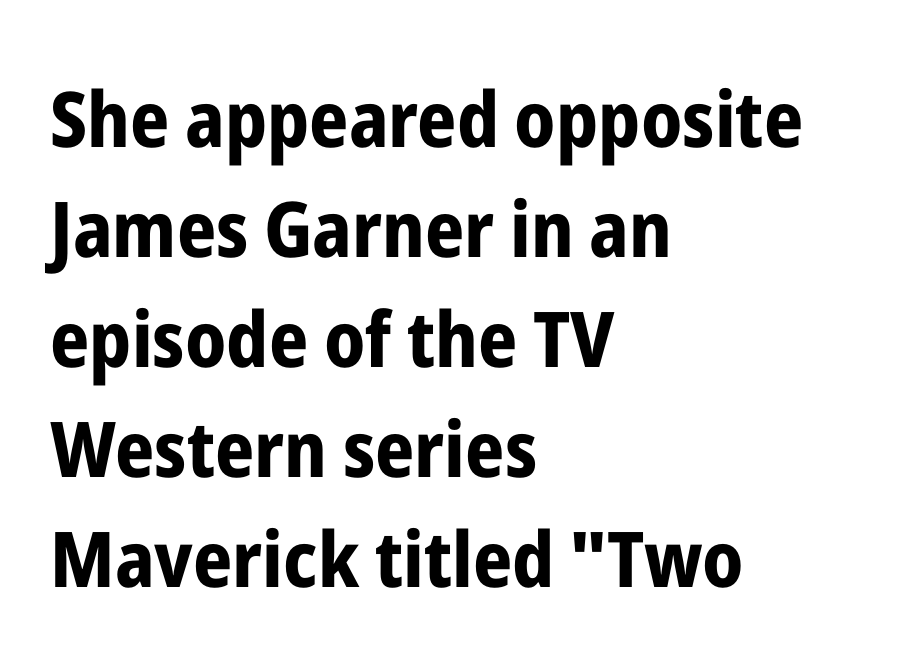
Q: Is the text bold? A: Yes.
Q: Is the text italic (slanted)? A: No, it is upright.
Q: Is the typeface a serif or a sans-serif typeface? A: Sans-serif.
Q: Is the text underlined? A: No.
Q: How is the paragraph aligned? A: Left-aligned.
Q: Is the spacing between letters normal or unusually wide? A: Normal.
Q: Is the spacing between lines tight, normal or loose? A: Normal.
Q: Width (condensed, normal, or wide)? A: Condensed.
Q: Stroke contrast? A: Low.
Q: x-height? A: Medium.
Q: Monospaced? A: No.
